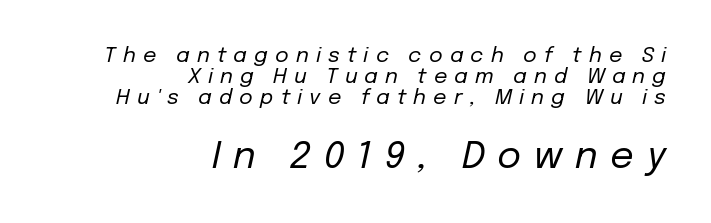
Q: Is the text bold? A: No.
Q: Is the text italic (slanted)? A: Yes, it leans right by about 12 degrees.
Q: Is the text underlined? A: No.
Q: How is the paragraph aligned? A: Right-aligned.
Q: Is the spacing between letters normal or unusually wide? A: Unusually wide.
Q: Is the spacing between lines tight, normal or loose? A: Tight.
Q: Which block of text is set in a larger size, the first (top) or the second (bottom)? A: The second (bottom) one.
Q: Width (condensed, normal, or wide)? A: Normal.
Q: Stroke contrast? A: Low.
Q: x-height? A: Medium.
Q: Monospaced? A: No.
